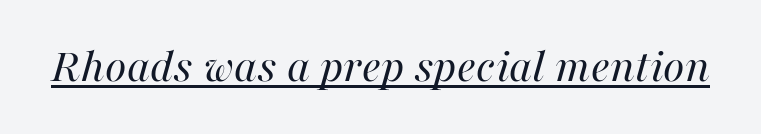
This sample uses plain, unmodified letter spacing. Is this a fixed-width face? No — the glyphs have proportional, varying widths. What decoration does the sample have? An underline. Italic? Definitely — the glyphs are oblique. The strokes carry an ordinary text weight at most.
